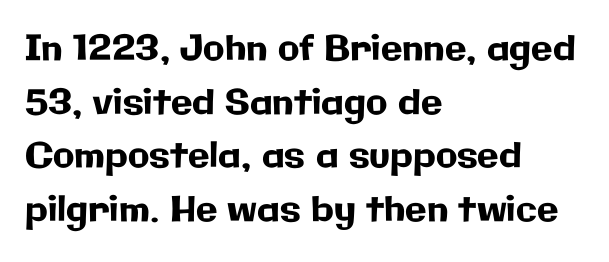
The image shows 35 px sans-serif type, upright; set left-aligned, normal line spacing (1.53x), normal letter spacing, not underlined; low stroke contrast and a medium x-height.
